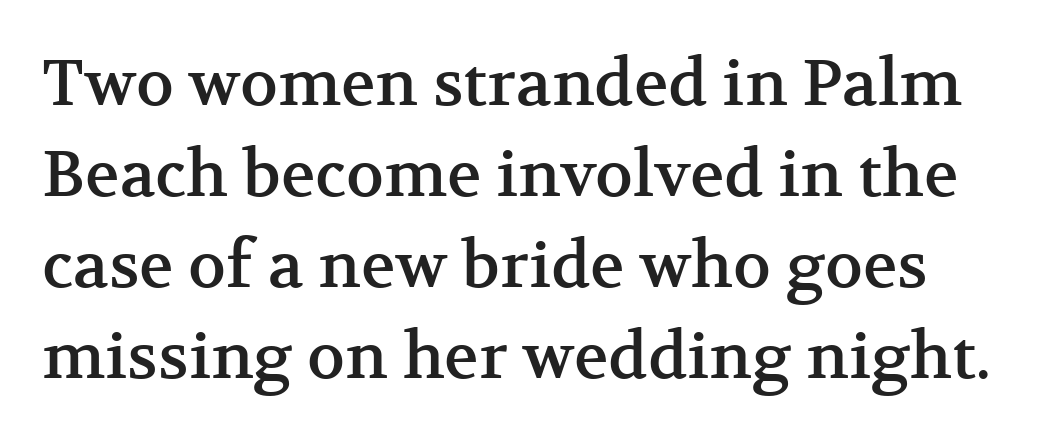
Q: Is the text italic (slanted)? A: No, it is upright.
Q: Is the typeface a serif or a sans-serif typeface? A: Serif.
Q: Is the text underlined? A: No.
Q: Is the spacing between letters normal or unusually wide? A: Normal.
Q: Is the spacing between lines tight, normal or loose? A: Normal.
Q: Width (condensed, normal, or wide)? A: Normal.
Q: Stroke contrast? A: Medium.
Q: x-height? A: Medium.
Q: Monospaced? A: No.
